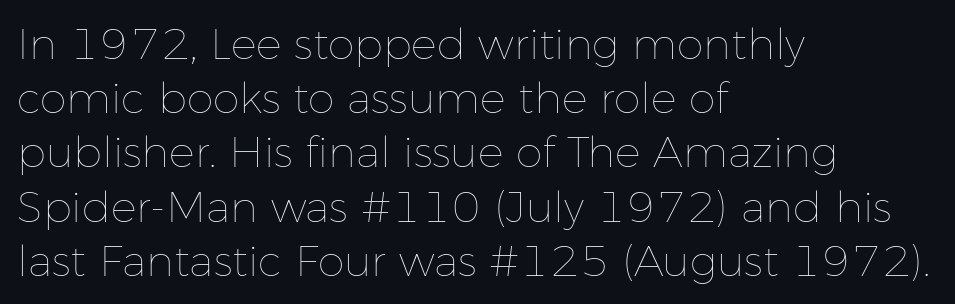
The weight tops out at a normal text grade. Descender tails drop into unmarked territory. Compared with typical paragraphs, the rows here are spaced about the same. Here the glyphs are tracked normally, forming tight word shapes. Varying glyph widths throughout — classic text-font behaviour. The type sits square on the baseline with zero lean.
